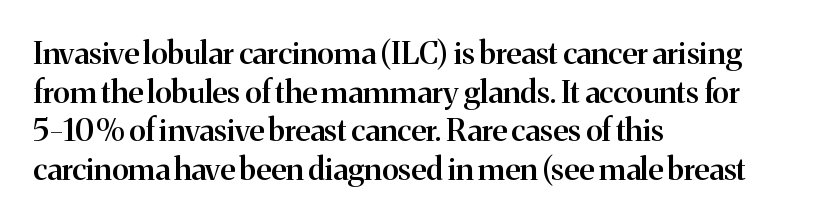
The image shows 31 px semibold serif type, upright; set left-aligned, normal line spacing (1.25x), normal letter spacing, not underlined; medium stroke contrast and a medium x-height.
